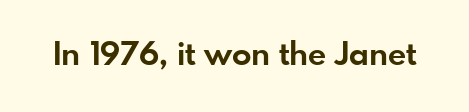
Check the space under the baseline: it is left empty. Regarding serifs, this sample does without them. A full-strength bold gives these letters their thick strokes. Every character sits straight up, as roman type does.
